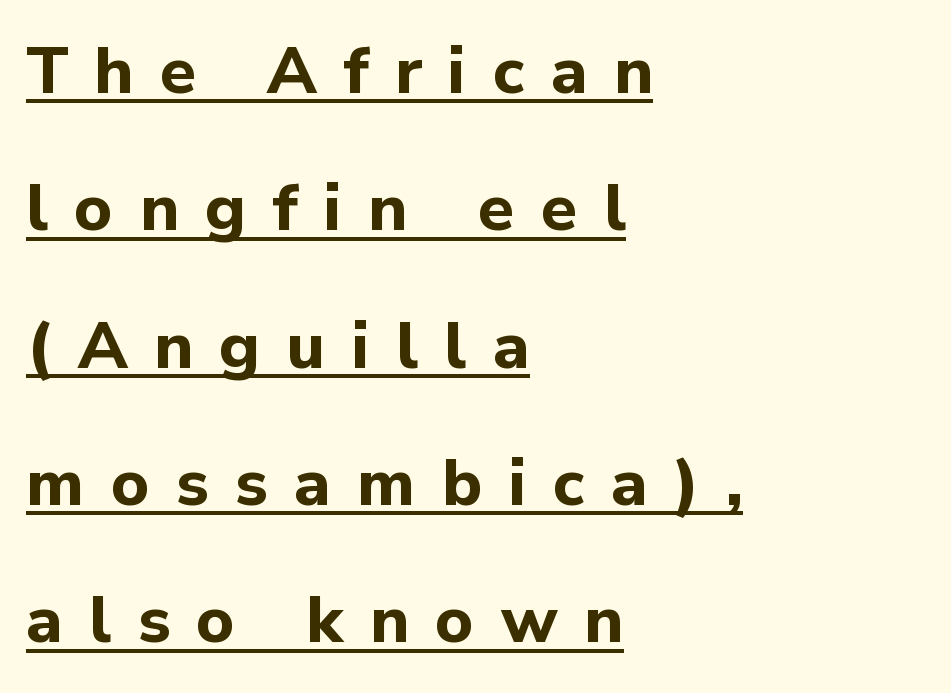
{"serif": "no", "italic": "no", "bold": "yes", "weight": "bold", "width": "normal", "stroke_contrast": "low", "x_height": "medium", "monospaced": "no", "underline": "yes", "align": "left", "line_spacing": "loose", "line_spacing_ratio": 2.08, "letter_spacing": "wide", "letter_spacing_em": 0.4, "glyph_px": 66}
